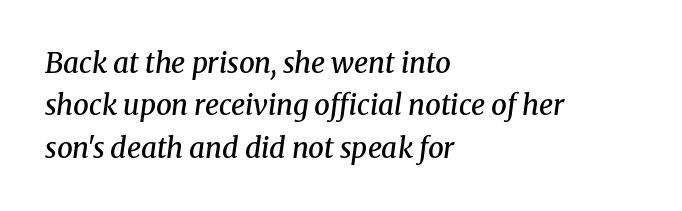
The image shows 28 px semibold serif type, italic (leaning right); set left-aligned, normal line spacing (1.51x), normal letter spacing, not underlined; medium stroke contrast and a medium x-height.
